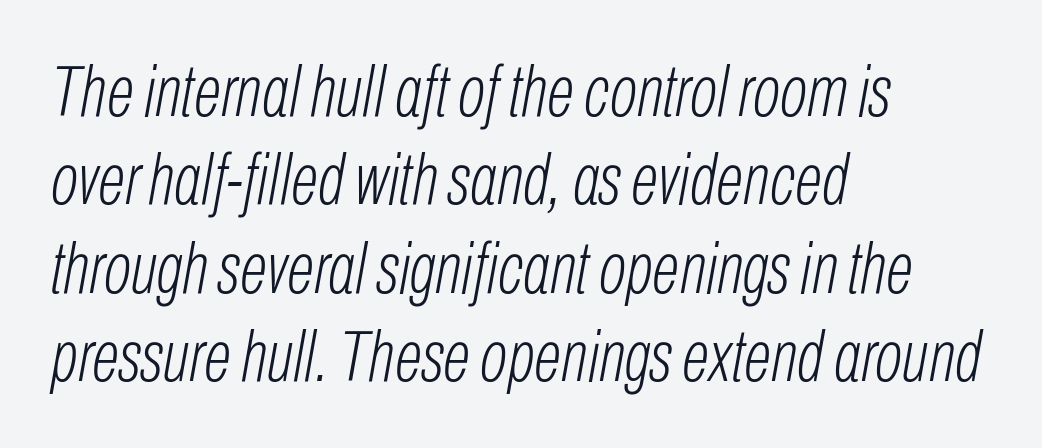
{"italic": "yes", "lean": "right", "slant_degrees": 10, "bold": "no", "weight": "light", "width": "condensed", "stroke_contrast": "low", "x_height": "medium", "monospaced": "no", "underline": "no", "align": "left", "line_spacing_ratio": 1.21, "letter_spacing": "normal", "letter_spacing_em": 0.0, "glyph_px": 73}
